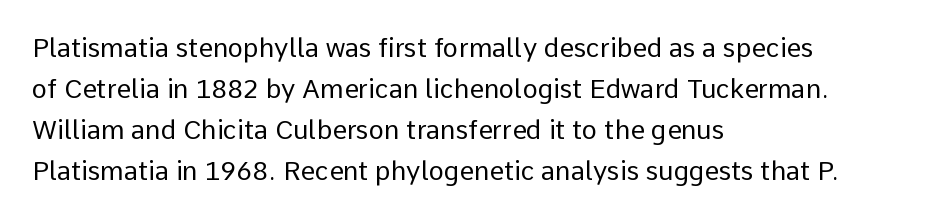
Q: Is the text bold? A: No.
Q: Is the text italic (slanted)? A: No, it is upright.
Q: Is the text underlined? A: No.
Q: How is the paragraph aligned? A: Left-aligned.
Q: Is the spacing between letters normal or unusually wide? A: Normal.
Q: Is the spacing between lines tight, normal or loose? A: Normal.
